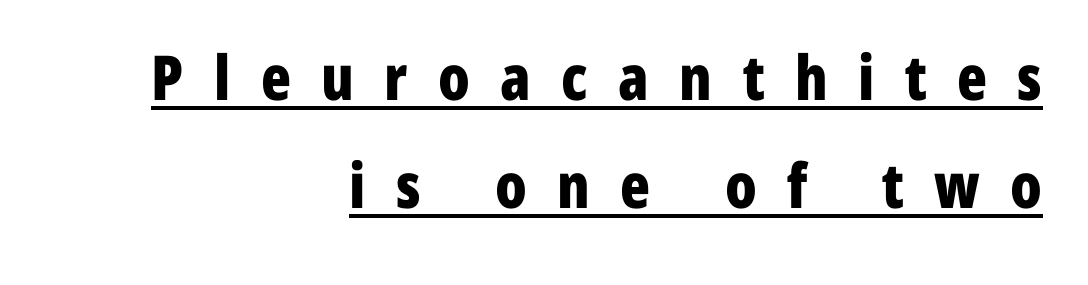
The image shows 62 px bold, condensed sans-serif type, upright; set right-aligned, line spacing 1.75x, unusually wide letter spacing (+0.49 em), underlined; low stroke contrast and a medium x-height.
